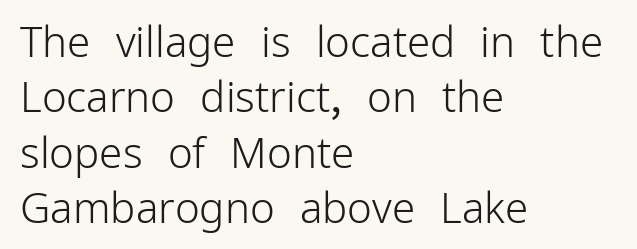
Q: Is the text bold? A: No.
Q: Is the text italic (slanted)? A: No, it is upright.
Q: Is the typeface a serif or a sans-serif typeface? A: Sans-serif.
Q: Is the text underlined? A: No.
Q: How is the paragraph aligned? A: Left-aligned.
Q: Is the spacing between letters normal or unusually wide? A: Normal.
Q: Is the spacing between lines tight, normal or loose? A: Normal.
Q: Width (condensed, normal, or wide)? A: Normal.
Q: Stroke contrast? A: Low.
Q: x-height? A: Medium.
Q: Monospaced? A: No.
